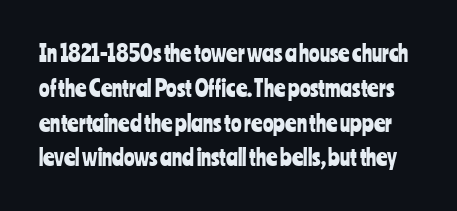
The image shows 22 px text type, upright; set normal line spacing (1.58x), normal letter spacing, not underlined.
